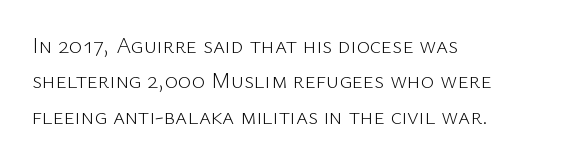
The image shows 23 px text type, upright; set left-aligned, normal line spacing (1.54x), normal letter spacing, not underlined.
